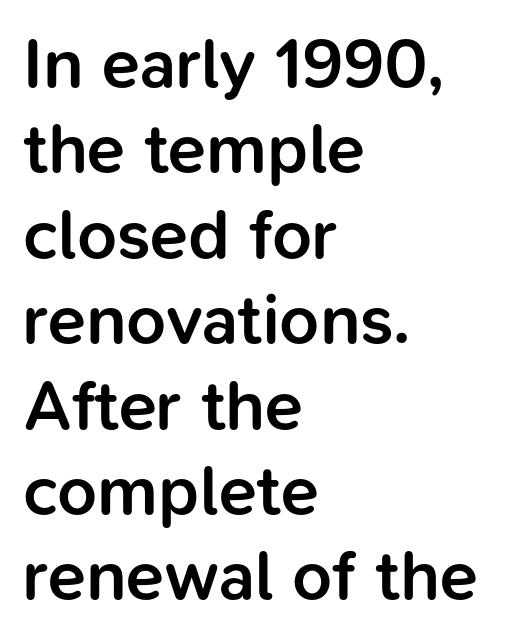
These lines keep a tight, regular rhythm from letter to letter. Left-aligned paragraph, ragged on the right. The words here are not underlined. The letters stand straight up with perfectly vertical stems.
